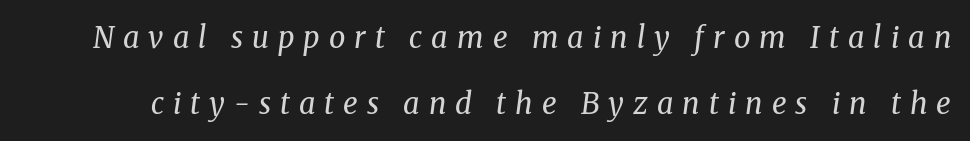
The image shows 29 px regular-weight serif type, italic (leaning right); set loose line spacing (2.26x), unusually wide letter spacing (+0.31 em), not underlined; medium stroke contrast and a medium x-height.
